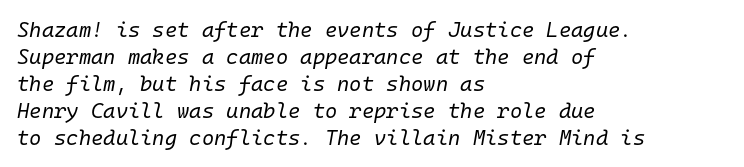
Q: Is the text bold? A: No.
Q: Is the text italic (slanted)? A: Yes, it leans right by about 10 degrees.
Q: Is the text underlined? A: No.
Q: How is the paragraph aligned? A: Left-aligned.
Q: Is the spacing between letters normal or unusually wide? A: Normal.
Q: Is the spacing between lines tight, normal or loose? A: Normal.
